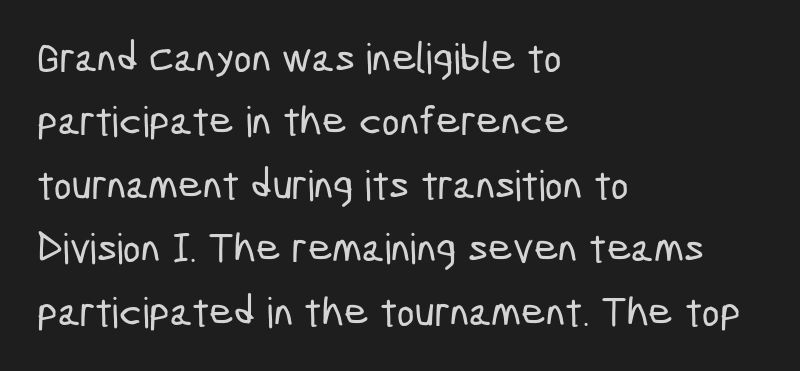
Q: Is the typeface a serif or a sans-serif typeface? A: Sans-serif.
Q: Is the text underlined? A: No.
Q: How is the paragraph aligned? A: Left-aligned.
Q: Is the spacing between letters normal or unusually wide? A: Normal.
Q: Is the spacing between lines tight, normal or loose? A: Normal.
Q: Width (condensed, normal, or wide)? A: Condensed.
Q: Stroke contrast? A: Low.
Q: x-height? A: Medium.
Q: Monospaced? A: No.
